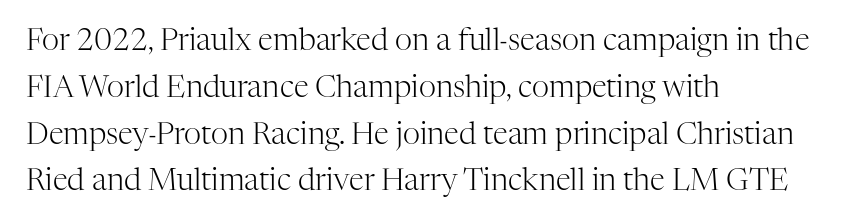
The type sits square on the baseline with zero lean. Only glyphs here, with clear space below each row. The font family rendered here belongs to the serif group. Students, observe: this is what conventionally led text looks like.
